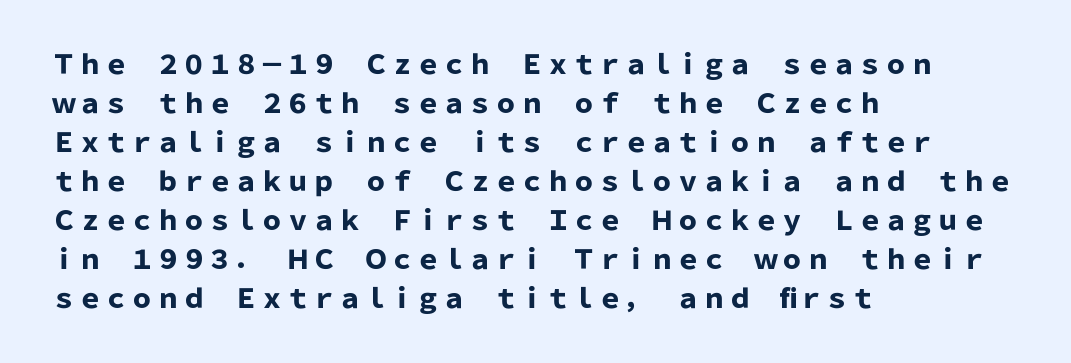
Successive baselines arrive at the customary interval. Nope, not italic — everything's standing straight. Stroke thickness is high; the sample reads as a true bold. Line starts are locked; line ends wander. Clear beneath every line of the passage. The line texture is even and compact thanks to regular tracking.
